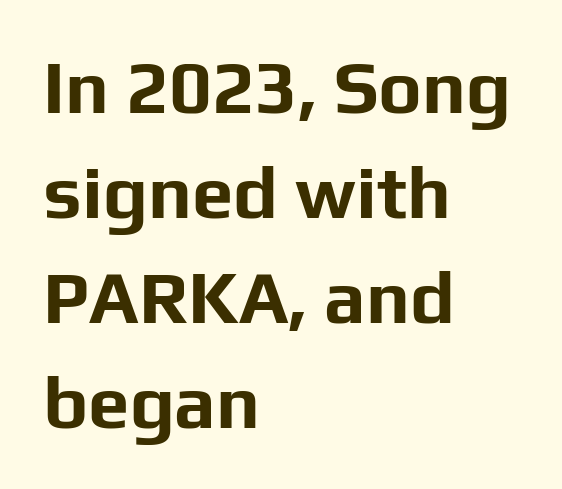
{"serif": "no", "italic": "no", "bold": "yes", "weight": "bold", "width": "normal", "stroke_contrast": "low", "x_height": "medium", "monospaced": "no", "underline": "no", "align": "left", "line_spacing": "normal", "line_spacing_ratio": 1.42, "letter_spacing": "normal", "letter_spacing_em": 0.0, "glyph_px": 74}
